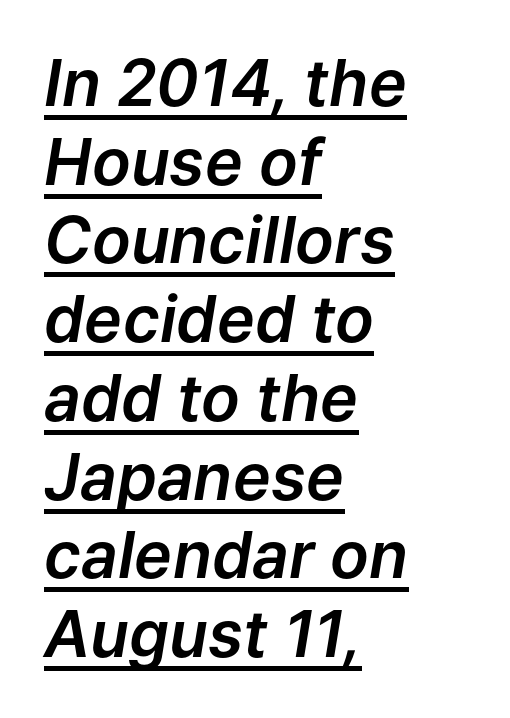
Students, note that the glyphs here touch the page at normal intervals. The letters advance in unequal steps, a hallmark of proportional type. A classic flush-left, rag-right setting is used for this passage. The typesetter has applied underlining to the passage shown.
